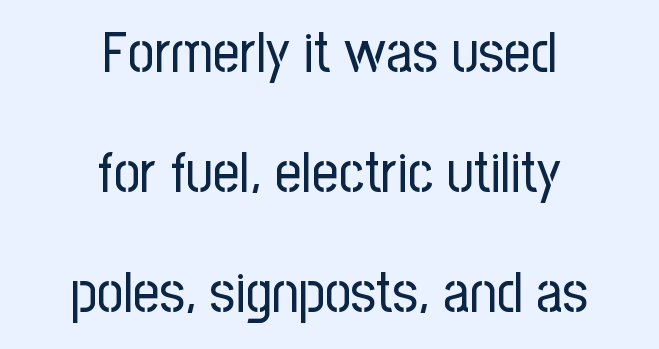
Note: no serifs on the glyphs. If you drew a line through each stem, it would be perfectly vertical. You could fit nearly another row in the gap between these rows. These glyphs show unthickened strokes, regular width or finer. Is this a fixed-width face? No — the glyphs have proportional, varying widths.
